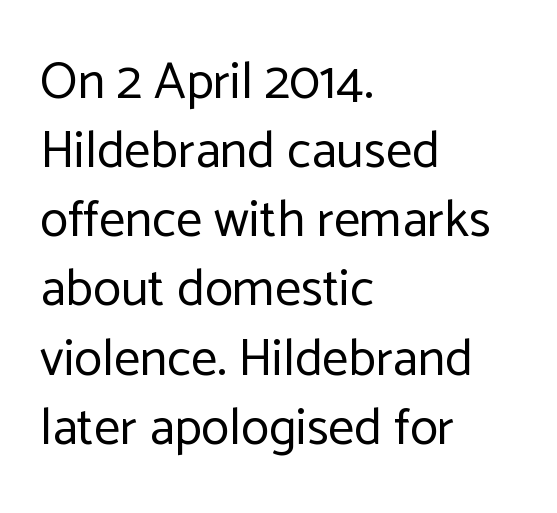
{"serif": "no", "italic": "no", "bold": "no", "weight": "regular", "width": "normal", "stroke_contrast": "low", "x_height": "medium", "monospaced": "no", "underline": "no", "align": "left", "line_spacing": "normal", "line_spacing_ratio": 1.33, "letter_spacing": "normal", "letter_spacing_em": 0.0, "glyph_px": 52}
